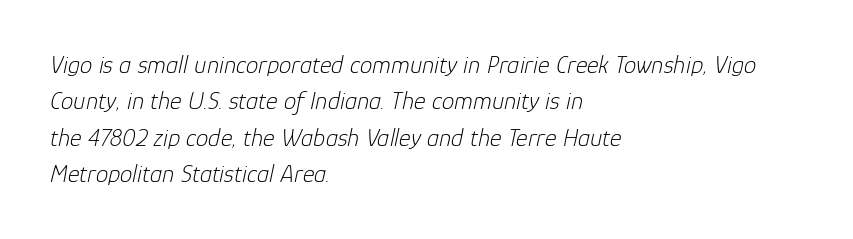
Stem width sits at or under what a default text font uses. Designer's note — italics engaged. The glyphs are unaccompanied by any horizontal stroke below them. A classic flush-left, rag-right setting is used for this passage. The designer left line spacing at the default. This sample uses plain, unmodified letter spacing.
